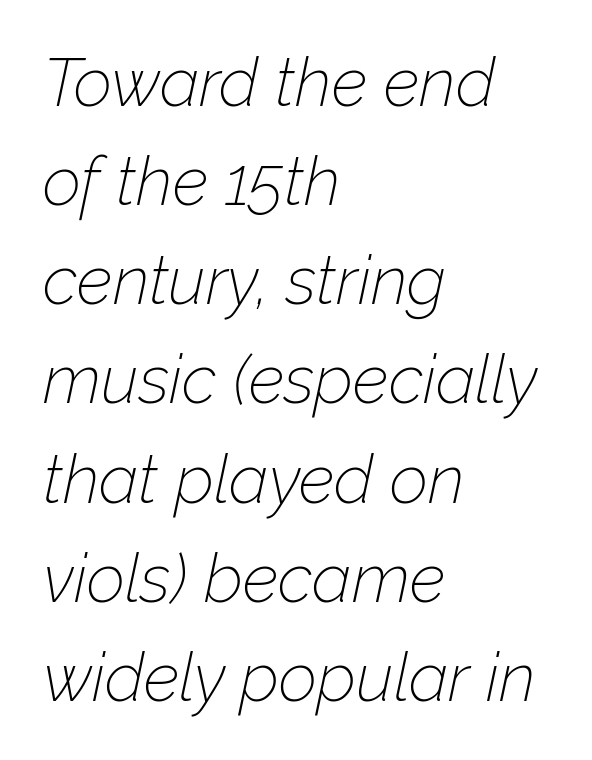
The image shows 67 px thin type, italic (leaning right); set left-aligned, normal line spacing (1.48x), normal letter spacing, not underlined; low stroke contrast and a medium x-height.
